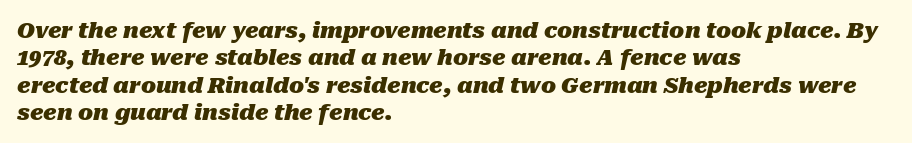
{"italic": "yes", "lean": "right", "slant_degrees": 10, "bold": "yes", "underline": "no", "align": "left", "line_spacing_ratio": 1.24, "letter_spacing": "normal", "letter_spacing_em": 0.0, "glyph_px": 22}
